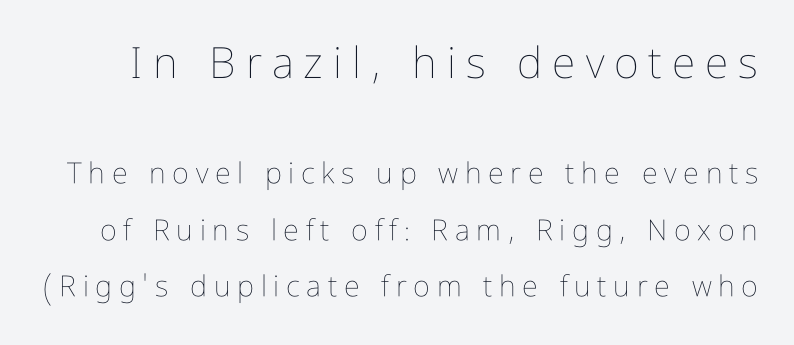
The image shows 43 px thin, condensed type, upright; set loose line spacing (1.96x), unusually wide letter spacing (+0.23 em), not underlined; the first (top) block is 1.48x larger; low stroke contrast and a medium x-height.
